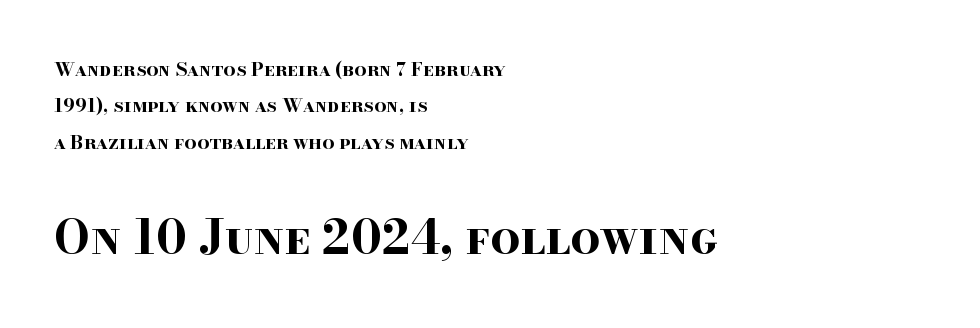
Q: Is the text bold? A: Yes.
Q: Is the text italic (slanted)? A: No, it is upright.
Q: Is the typeface a serif or a sans-serif typeface? A: Serif.
Q: Is the text underlined? A: No.
Q: How is the paragraph aligned? A: Left-aligned.
Q: Is the spacing between letters normal or unusually wide? A: Normal.
Q: Is the spacing between lines tight, normal or loose? A: Loose.
Q: Which block of text is set in a larger size, the first (top) or the second (bottom)? A: The second (bottom) one.
Q: Width (condensed, normal, or wide)? A: Wide.
Q: Stroke contrast? A: High.
Q: x-height? A: Small.
Q: Monospaced? A: No.
